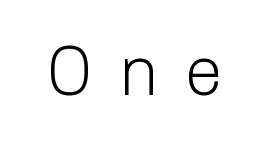
Note: no serifs on the glyphs. A clean baseline with only descenders dipping below it. Spacing between characters has been opened up far beyond the box default. Ordinary non-slanted type is in use.
